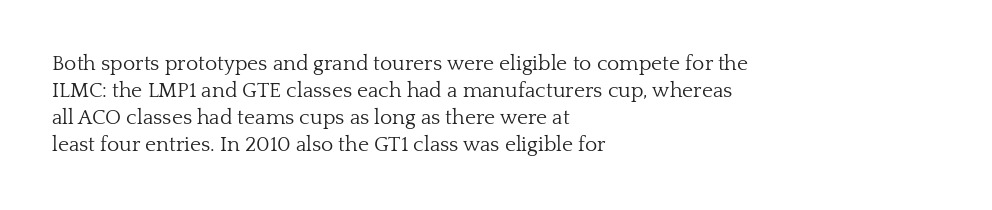
Q: Is the text bold? A: No.
Q: Is the text italic (slanted)? A: No, it is upright.
Q: Is the text underlined? A: No.
Q: How is the paragraph aligned? A: Left-aligned.
Q: Is the spacing between letters normal or unusually wide? A: Normal.
Q: Is the spacing between lines tight, normal or loose? A: Normal.
